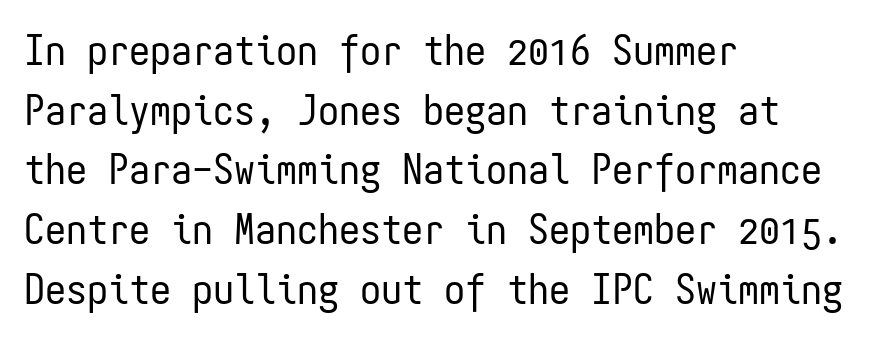
The image shows 42 px regular-weight, condensed sans-serif type, upright, monospaced; set left-aligned, normal line spacing (1.42x), normal letter spacing, not underlined; low stroke contrast and a medium x-height.
